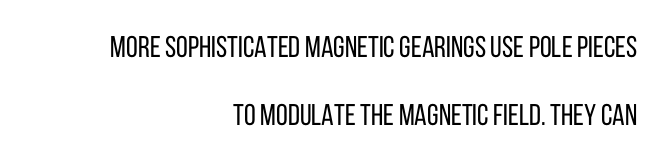
Q: Is the text bold? A: No.
Q: Is the text italic (slanted)? A: No, it is upright.
Q: Is the typeface a serif or a sans-serif typeface? A: Sans-serif.
Q: Is the text underlined? A: No.
Q: How is the paragraph aligned? A: Right-aligned.
Q: Is the spacing between letters normal or unusually wide? A: Normal.
Q: Is the spacing between lines tight, normal or loose? A: Loose.
Q: Width (condensed, normal, or wide)? A: Condensed.
Q: Stroke contrast? A: Low.
Q: x-height? A: Large.
Q: Monospaced? A: No.
